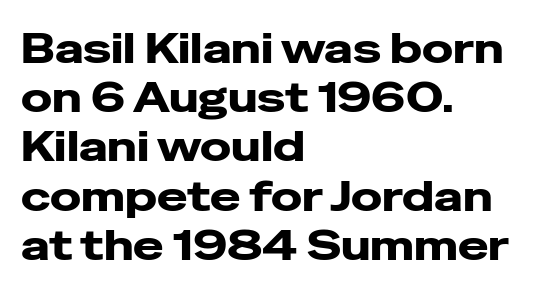
A typesetter would call this proportional, since set widths differ per character. Posture: upright roman. Check where the strokes stop: nothing finishes them off — pure sans. Layout note: lines flush left. Plain, unruled lines of type.
